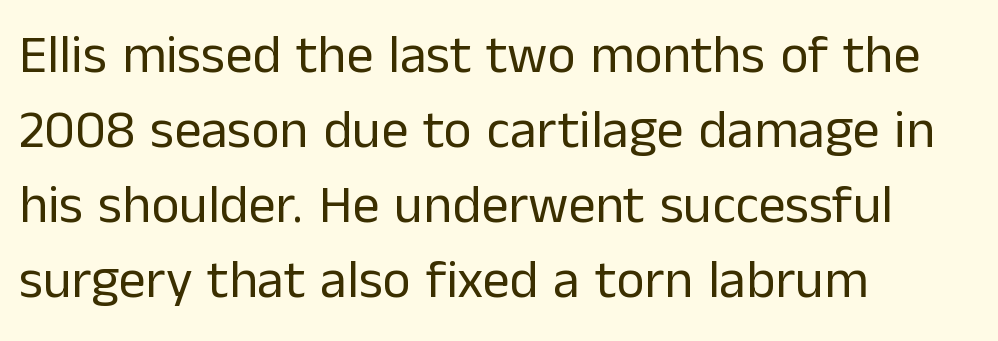
Q: Is the text bold? A: No.
Q: Is the text italic (slanted)? A: No, it is upright.
Q: Is the typeface a serif or a sans-serif typeface? A: Sans-serif.
Q: Is the text underlined? A: No.
Q: How is the paragraph aligned? A: Left-aligned.
Q: Is the spacing between letters normal or unusually wide? A: Normal.
Q: Is the spacing between lines tight, normal or loose? A: Normal.
Q: Width (condensed, normal, or wide)? A: Normal.
Q: Stroke contrast? A: Low.
Q: x-height? A: Medium.
Q: Monospaced? A: No.
